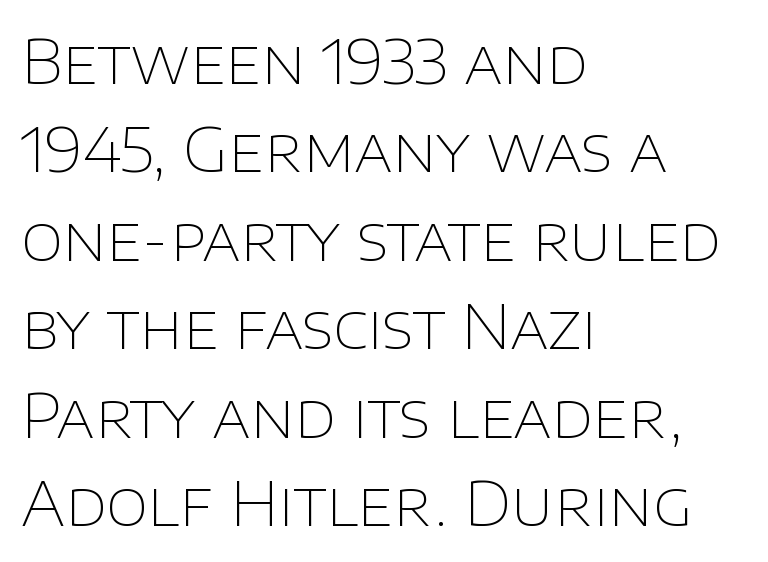
Q: Is the text bold? A: No.
Q: Is the text italic (slanted)? A: No, it is upright.
Q: Is the typeface a serif or a sans-serif typeface? A: Sans-serif.
Q: Is the text underlined? A: No.
Q: How is the paragraph aligned? A: Left-aligned.
Q: Is the spacing between letters normal or unusually wide? A: Normal.
Q: Is the spacing between lines tight, normal or loose? A: Normal.
Q: Width (condensed, normal, or wide)? A: Normal.
Q: Stroke contrast? A: Low.
Q: x-height? A: Large.
Q: Monospaced? A: No.
